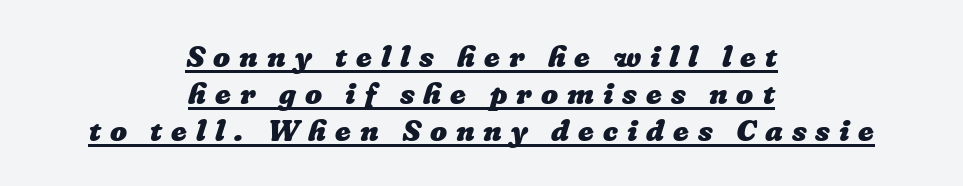
The image shows 30 px heavy type; set centered, line spacing 1.23x, unusually wide letter spacing (+0.3 em), underlined; low stroke contrast and a medium x-height.
